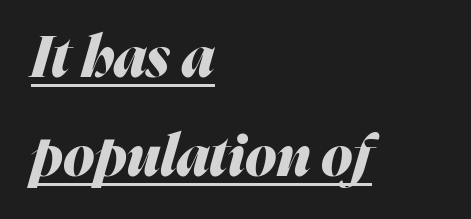
A typographer would call this underscored text. An italicized treatment has been applied to the whole sample. The text block is weighted toward the left margin, trailing off unevenly rightward. How are the letters spaced? Ordinarily, with no added tracking. Varying glyph widths throughout — classic text-font behaviour. Strong, thick strokes mark this as bold type.
